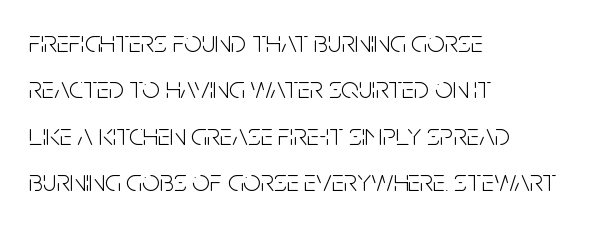
Think of a printed novel: that variable character pitch is what you see here. Stems here are at most as thick as an everyday book face. The leading is moderate, giving the passage an even texture. Style check: upright. The glyphs are unaccompanied by any horizontal stroke below them. The paragraph shown leans on its left margin.
